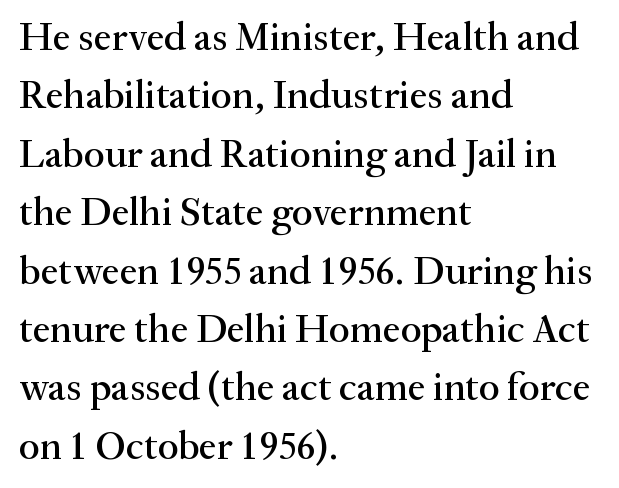
The image shows 40 px serif type, upright; set left-aligned, normal line spacing (1.46x), normal letter spacing, not underlined; medium stroke contrast and a small x-height.
